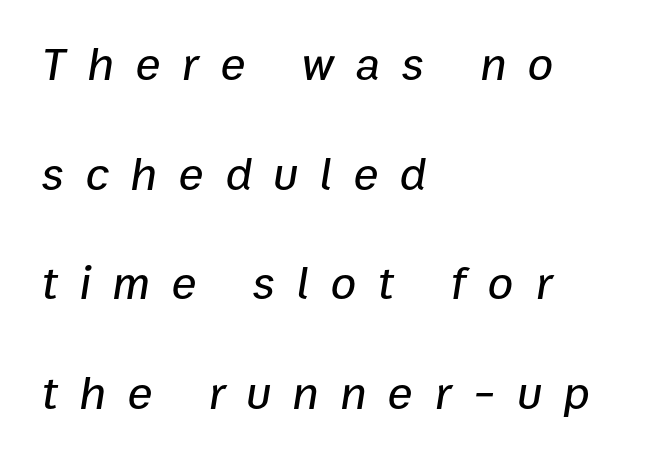
Q: Is the text italic (slanted)? A: Yes, it leans right by about 9 degrees.
Q: Is the text underlined? A: No.
Q: How is the paragraph aligned? A: Left-aligned.
Q: Is the spacing between letters normal or unusually wide? A: Unusually wide.
Q: Is the spacing between lines tight, normal or loose? A: Loose.
Q: Width (condensed, normal, or wide)? A: Normal.
Q: Stroke contrast? A: Low.
Q: x-height? A: Medium.
Q: Monospaced? A: No.
